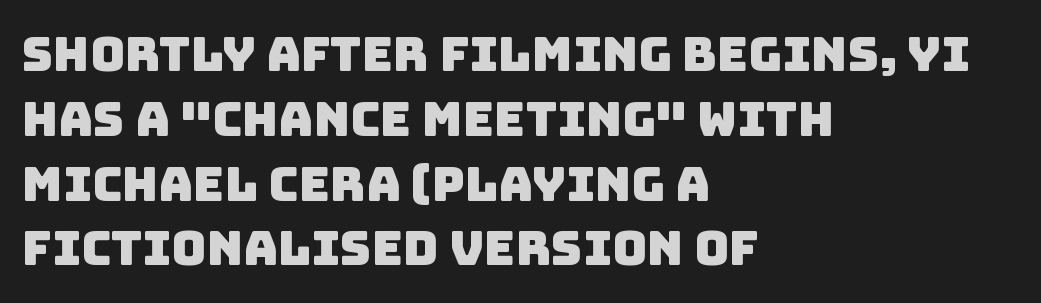
Honestly, there is no underline to notice here at all. Letterform terminals end flat and unadorned throughout the passage. In terms of leading, this rendering sits right in the middle. The text block is weighted toward the left margin, trailing off unevenly rightward. What stands out about the letter spacing? Nothing — it is the standard amount. Looks like regular typesetting: each glyph gets only the width it needs.
